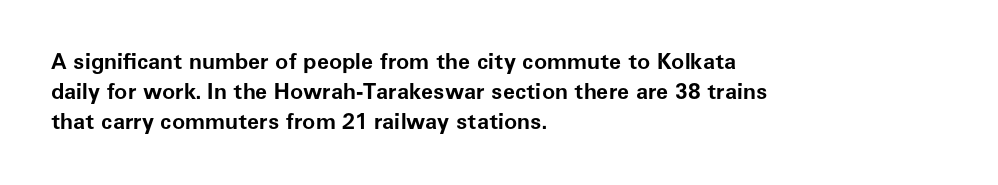
{"italic": "no", "bold": "yes", "underline": "no", "align": "left", "line_spacing": "normal", "line_spacing_ratio": 1.36, "letter_spacing": "normal", "letter_spacing_em": 0.0, "glyph_px": 22}
